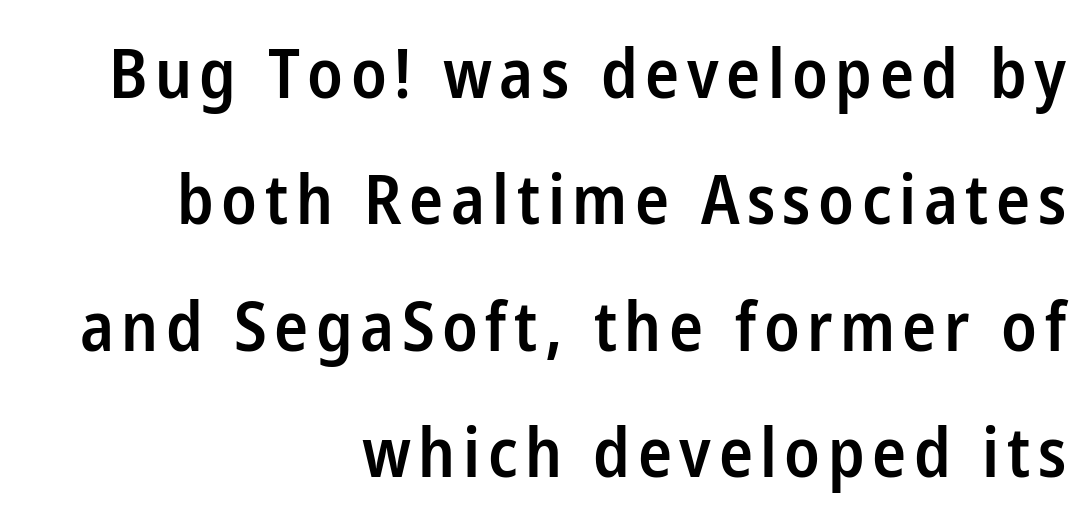
Q: Is the text bold? A: Semi-bold.
Q: Is the text italic (slanted)? A: No, it is upright.
Q: Is the typeface a serif or a sans-serif typeface? A: Sans-serif.
Q: Is the text underlined? A: No.
Q: How is the paragraph aligned? A: Right-aligned.
Q: Width (condensed, normal, or wide)? A: Condensed.
Q: Stroke contrast? A: Low.
Q: x-height? A: Medium.
Q: Monospaced? A: No.
